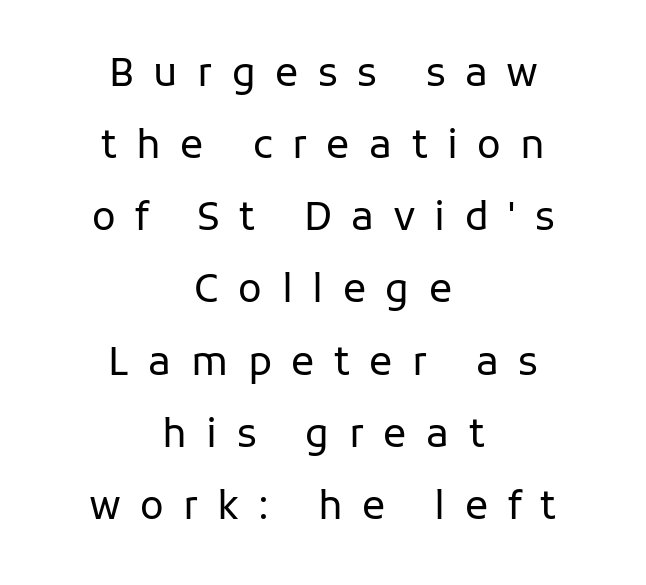
The image shows 39 px regular-weight sans-serif type, upright; set centered, line spacing 1.85x, unusually wide letter spacing (+0.5 em), not underlined; low stroke contrast and a medium x-height.
